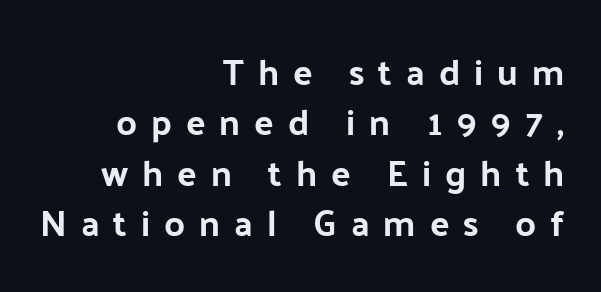
{"serif": "no", "italic": "no", "width": "normal", "stroke_contrast": "low", "x_height": "medium", "monospaced": "no", "underline": "no", "align": "right", "line_spacing": "normal", "line_spacing_ratio": 1.4, "letter_spacing": "wide", "letter_spacing_em": 0.39, "glyph_px": 36}
